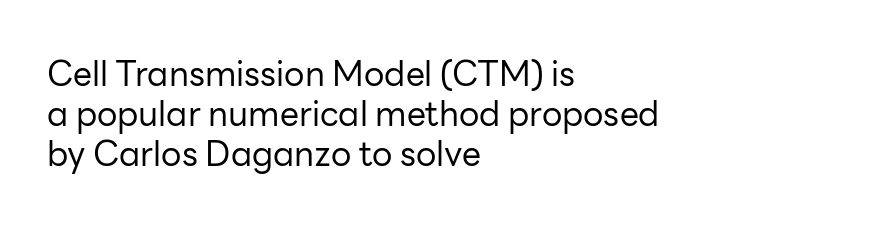
The strokes are not fattened; the text isn't bold. The space beneath each line is pristine and unruled. The rendering keeps characters at their native spacing. Upright lettering throughout. These lines stack with their left ends in a neat column.
